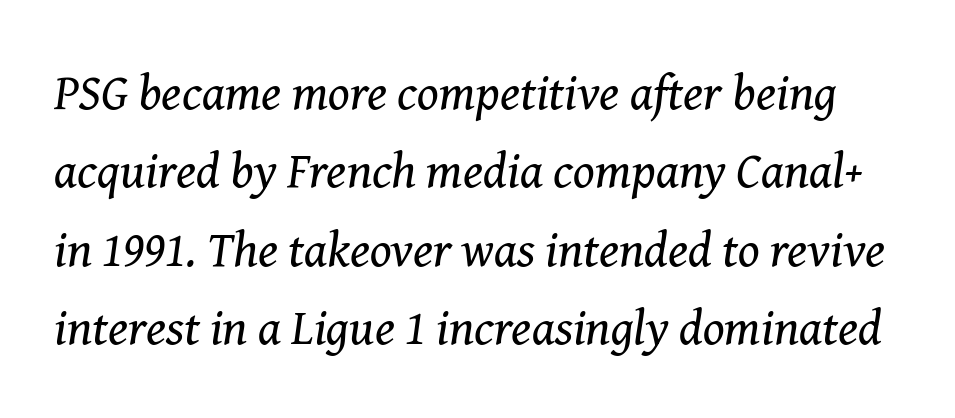
Q: Is the text bold? A: No.
Q: Is the text italic (slanted)? A: Yes, it leans right by about 8 degrees.
Q: Is the typeface a serif or a sans-serif typeface? A: Serif.
Q: Is the text underlined? A: No.
Q: Is the spacing between letters normal or unusually wide? A: Normal.
Q: Is the spacing between lines tight, normal or loose? A: Normal.
Q: Width (condensed, normal, or wide)? A: Normal.
Q: Stroke contrast? A: Medium.
Q: x-height? A: Medium.
Q: Monospaced? A: No.
